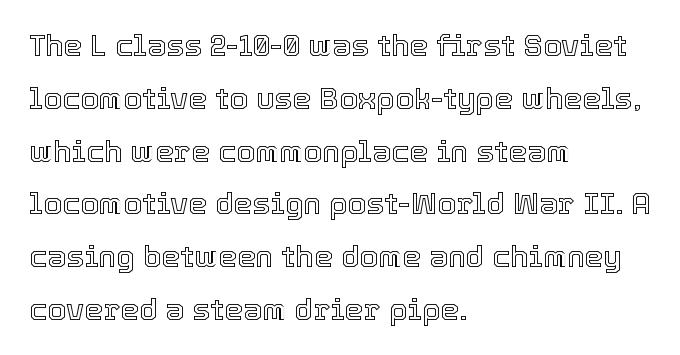
The image shows 30 px text type, upright; set left-aligned, line spacing 1.76x, normal letter spacing, not underlined; a medium x-height.
